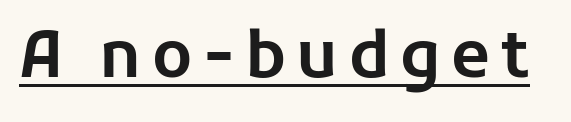
The image shows 64 px sans-serif type, upright; set underlined; low stroke contrast and a medium x-height.
